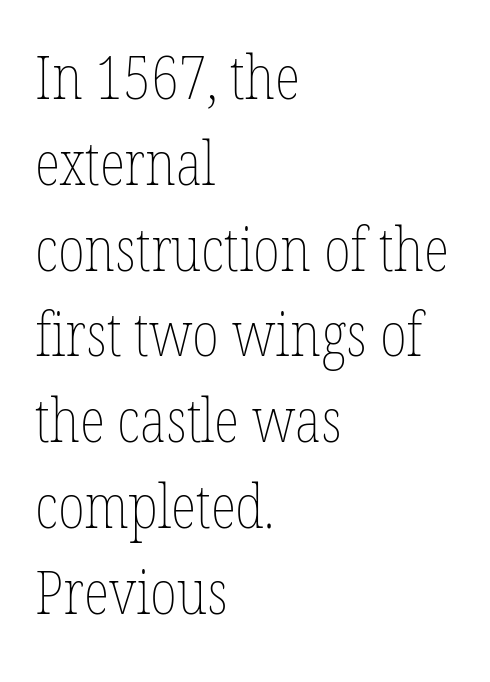
The space beneath each line is pristine and unruled. Think of a printed novel: that variable character pitch is what you see here. You could call the tracking neutral — neither tight nor loose. The lines sit at an ordinary, default distance from one another.
